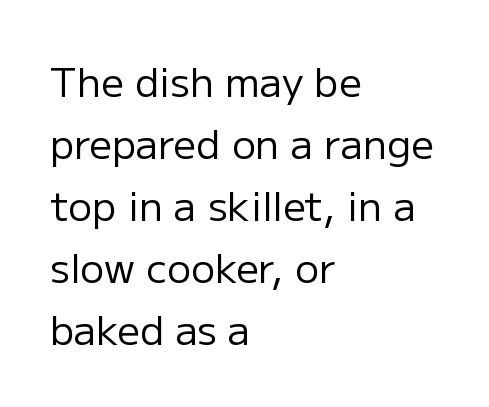
The image shows 40 px regular-weight sans-serif type, upright; set left-aligned, normal line spacing (1.55x), normal letter spacing, not underlined; low stroke contrast and a medium x-height.
